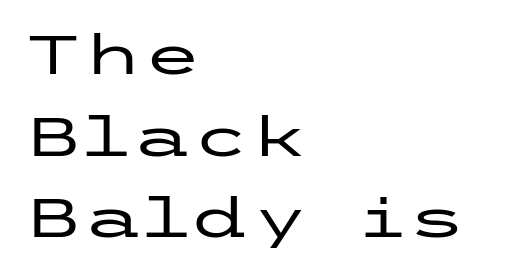
Q: Is the text italic (slanted)? A: No, it is upright.
Q: Is the typeface a serif or a sans-serif typeface? A: Sans-serif.
Q: Is the text underlined? A: No.
Q: How is the paragraph aligned? A: Left-aligned.
Q: Is the spacing between letters normal or unusually wide? A: Normal.
Q: Is the spacing between lines tight, normal or loose? A: Normal.
Q: Width (condensed, normal, or wide)? A: Wide.
Q: Stroke contrast? A: Low.
Q: x-height? A: Medium.
